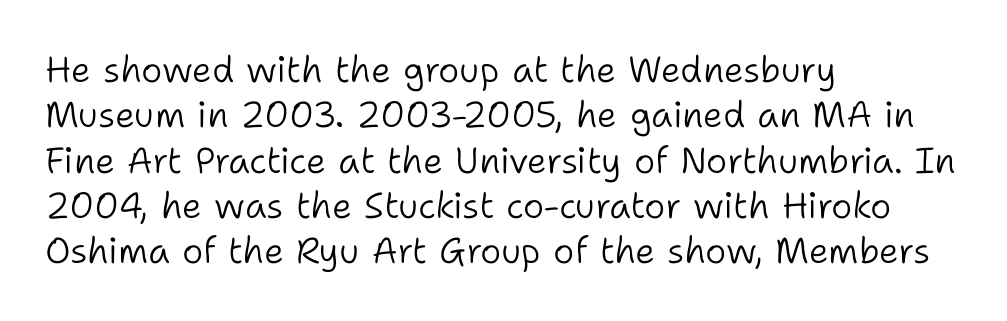
The image shows 36 px light sans-serif type, upright; set left-aligned, normal line spacing (1.26x), normal letter spacing, not underlined; low stroke contrast and a medium x-height.
